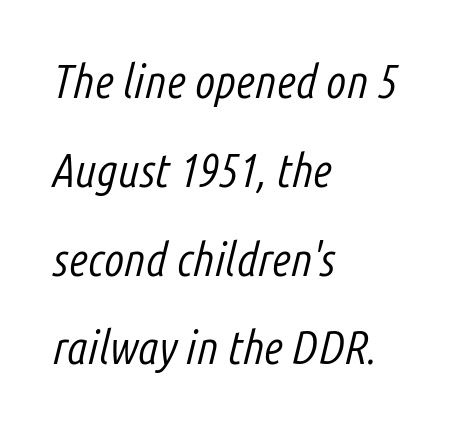
{"italic": "yes", "lean": "right", "slant_degrees": 14, "bold": "no", "weight": "light", "width": "condensed", "stroke_contrast": "low", "x_height": "medium", "monospaced": "no", "underline": "no", "align": "left", "line_spacing_ratio": 1.89, "letter_spacing": "normal", "letter_spacing_em": 0.0, "glyph_px": 47}
